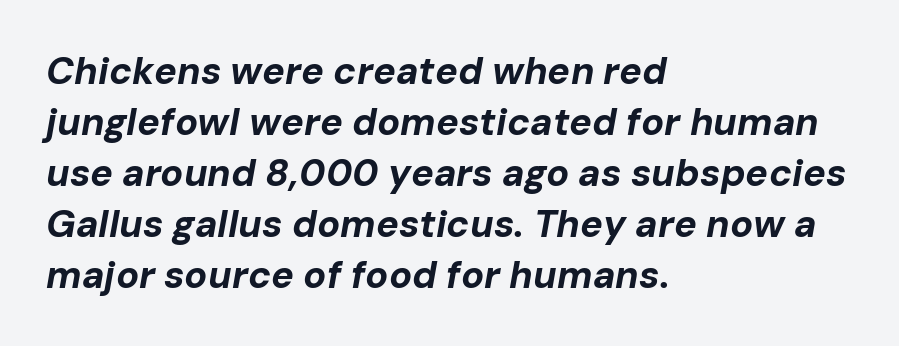
{"italic": "yes", "lean": "right", "slant_degrees": 10, "bold": "yes", "weight": "bold", "width": "normal", "stroke_contrast": "low", "x_height": "medium", "monospaced": "no", "underline": "no", "align": "left", "line_spacing": "normal", "line_spacing_ratio": 1.34, "letter_spacing": "normal", "letter_spacing_em": 0.0, "glyph_px": 38}
